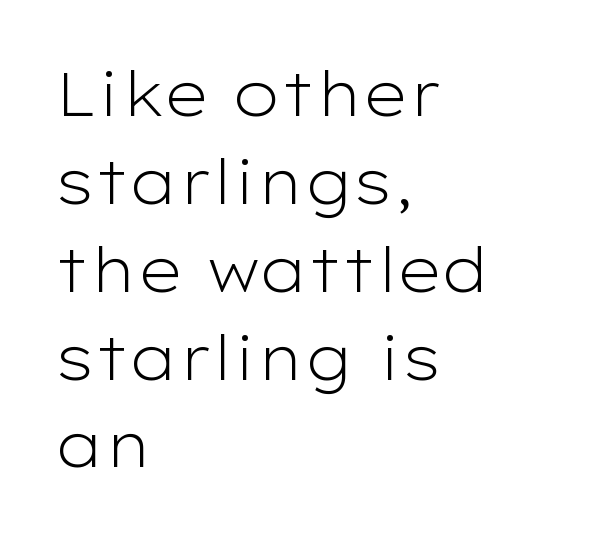
Q: Is the text bold? A: No.
Q: Is the text italic (slanted)? A: No, it is upright.
Q: Is the typeface a serif or a sans-serif typeface? A: Sans-serif.
Q: Is the text underlined? A: No.
Q: How is the paragraph aligned? A: Left-aligned.
Q: Is the spacing between letters normal or unusually wide? A: Normal.
Q: Is the spacing between lines tight, normal or loose? A: Normal.
Q: Width (condensed, normal, or wide)? A: Wide.
Q: Stroke contrast? A: Low.
Q: x-height? A: Medium.
Q: Monospaced? A: No.
